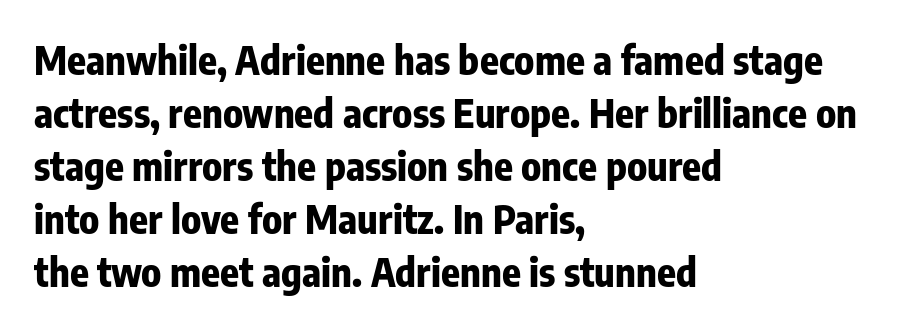
The image shows 39 px bold, condensed sans-serif type, upright; set left-aligned, normal line spacing (1.36x), normal letter spacing, not underlined; low stroke contrast and a medium x-height.
